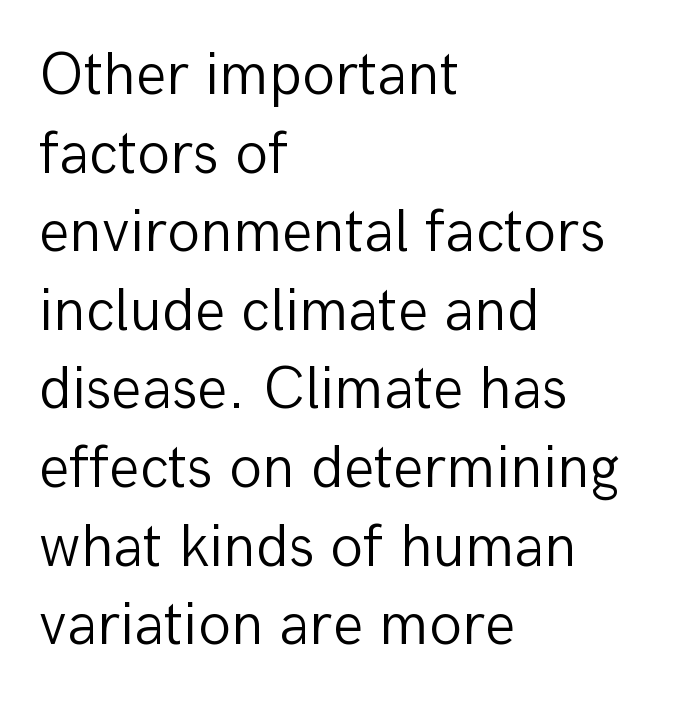
Q: Is the text bold? A: No.
Q: Is the text italic (slanted)? A: No, it is upright.
Q: Is the typeface a serif or a sans-serif typeface? A: Sans-serif.
Q: Is the text underlined? A: No.
Q: How is the paragraph aligned? A: Left-aligned.
Q: Is the spacing between letters normal or unusually wide? A: Normal.
Q: Is the spacing between lines tight, normal or loose? A: Normal.
Q: Width (condensed, normal, or wide)? A: Normal.
Q: Stroke contrast? A: Low.
Q: x-height? A: Medium.
Q: Monospaced? A: No.
